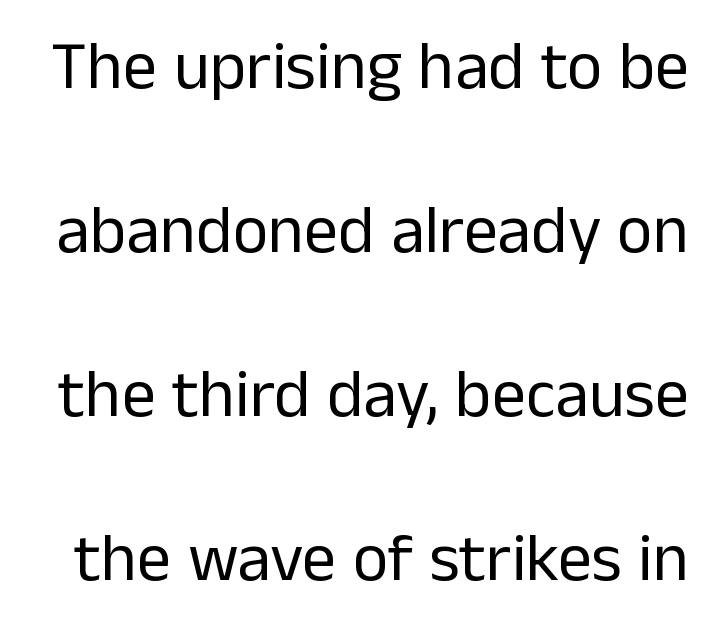
This is roman type, the default non-slanted kind. Letterform terminals end flat and unadorned throughout the passage. The letters look calm and open, with moderate or lighter stems. Does extra space separate the letters? No, they use regular spacing. A typesetter would call this leading open, well beyond the default. The gap between lines stays unmarked.
